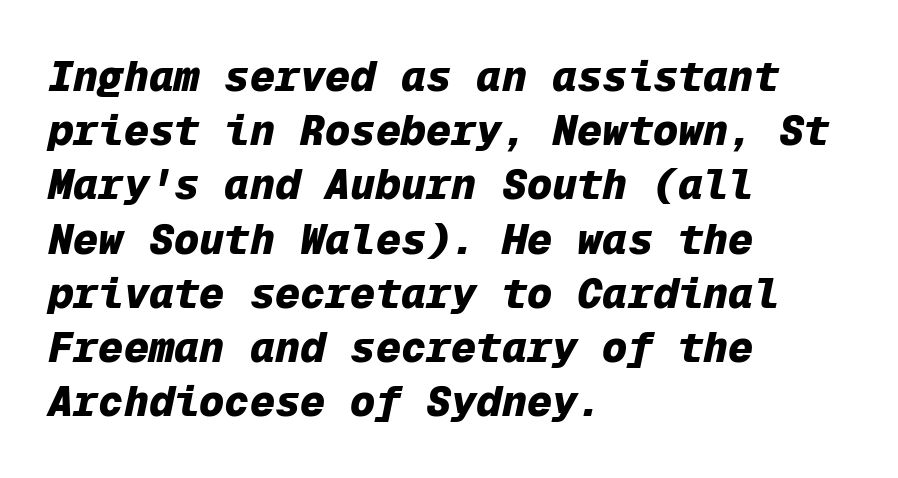
Q: Is the text bold? A: Yes.
Q: Is the text italic (slanted)? A: Yes, it leans right by about 12 degrees.
Q: Is the text underlined? A: No.
Q: How is the paragraph aligned? A: Left-aligned.
Q: Is the spacing between letters normal or unusually wide? A: Normal.
Q: Is the spacing between lines tight, normal or loose? A: Normal.
Q: Width (condensed, normal, or wide)? A: Normal.
Q: Stroke contrast? A: Low.
Q: x-height? A: Medium.
Q: Monospaced? A: Yes.
